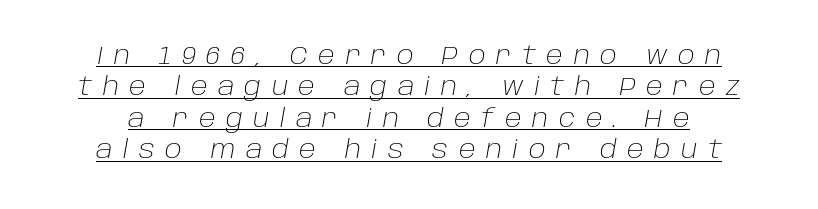
The image shows 25 px text type, italic (leaning right); set normal line spacing (1.26x), unusually wide letter spacing (+0.42 em), underlined.
